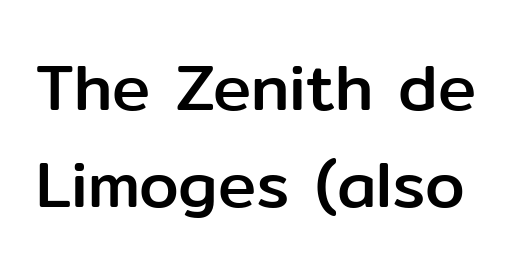
{"serif": "no", "italic": "no", "width": "normal", "stroke_contrast": "low", "x_height": "medium", "monospaced": "no", "underline": "no", "line_spacing": "normal", "line_spacing_ratio": 1.52, "letter_spacing": "normal", "letter_spacing_em": 0.0, "glyph_px": 64}
